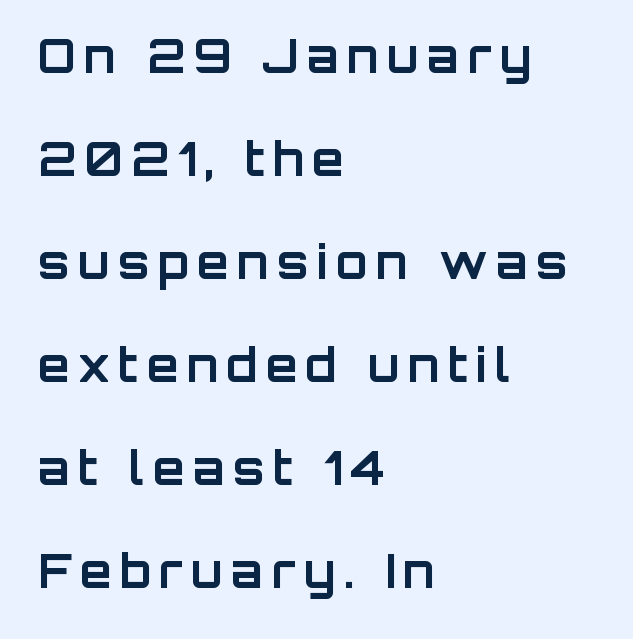
{"serif": "no", "italic": "no", "bold": "yes", "weight": "bold", "width": "normal", "stroke_contrast": "low", "x_height": "large", "monospaced": "no", "underline": "no", "align": "left", "line_spacing": "loose", "line_spacing_ratio": 2.24, "glyph_px": 46}
